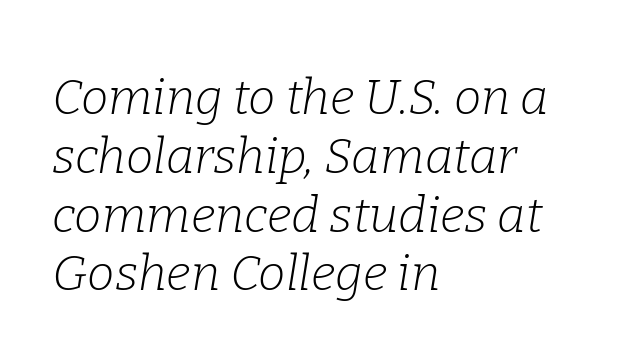
The tracking reads as untouched default to a designer's eye. Any mark beneath the type? The region is blank. You could not count columns in this text — the font is proportionally spaced. Slanted lettering throughout.
